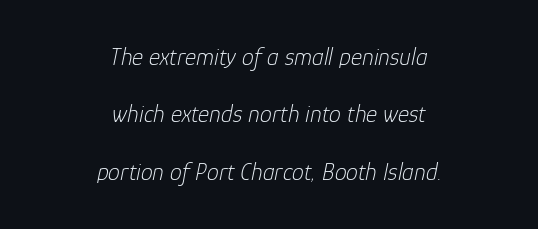
This block would shrink considerably if given ordinary leading; it's expanded now. The strokes are not fattened; the text isn't bold. Emphasis-style slanted type is in use. The rendering keeps characters at their native spacing. This sample is center-justified, so both line endings float freely. Honestly, there is no underline to notice here at all.
